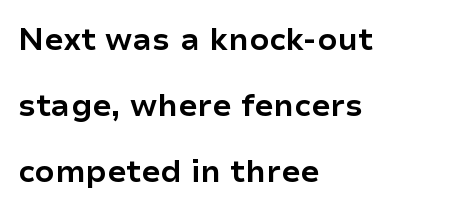
Q: Is the text bold? A: Yes.
Q: Is the text italic (slanted)? A: No, it is upright.
Q: Is the typeface a serif or a sans-serif typeface? A: Sans-serif.
Q: Is the text underlined? A: No.
Q: How is the paragraph aligned? A: Left-aligned.
Q: Is the spacing between letters normal or unusually wide? A: Normal.
Q: Is the spacing between lines tight, normal or loose? A: Loose.
Q: Width (condensed, normal, or wide)? A: Normal.
Q: Stroke contrast? A: Low.
Q: x-height? A: Medium.
Q: Monospaced? A: No.
